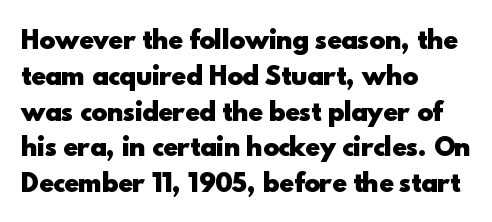
Italic: no, the glyphs are upright roman. Reading down the column, the eye jumps a familiar distance to each next line. Each row of text sits above clean, open space. Chunky letters — that's bold for sure.
